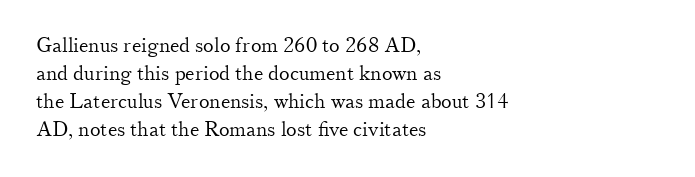
{"italic": "no", "bold": "no", "underline": "no", "align": "left", "line_spacing": "normal", "line_spacing_ratio": 1.4, "letter_spacing": "normal", "letter_spacing_em": 0.0, "glyph_px": 20}
